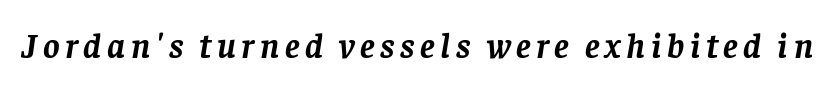
{"serif": "yes", "italic": "yes", "lean": "right", "slant_degrees": 8, "bold": "yes", "weight": "semibold", "width": "normal", "stroke_contrast": "low", "x_height": "large", "monospaced": "no", "underline": "no", "glyph_px": 35}
